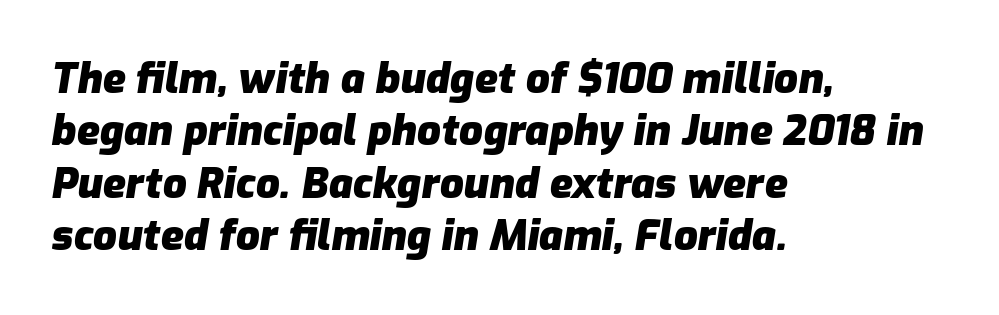
Q: Is the text bold? A: Yes.
Q: Is the text italic (slanted)? A: Yes, it leans right by about 9 degrees.
Q: Is the text underlined? A: No.
Q: How is the paragraph aligned? A: Left-aligned.
Q: Is the spacing between letters normal or unusually wide? A: Normal.
Q: Is the spacing between lines tight, normal or loose? A: Normal.
Q: Width (condensed, normal, or wide)? A: Normal.
Q: Stroke contrast? A: Low.
Q: x-height? A: Medium.
Q: Monospaced? A: No.
